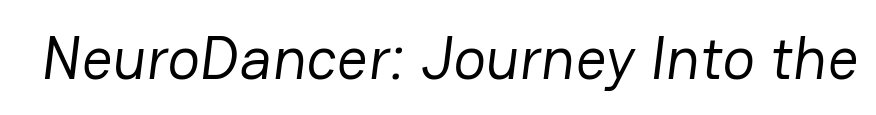
Note the varied advance widths — an 'i' is clearly narrower than an 'm'. Students, note that the glyphs here touch the page at normal intervals. Decoration check: the copy has no underline. Serifs: no, the terminals of the letterforms are clean.
